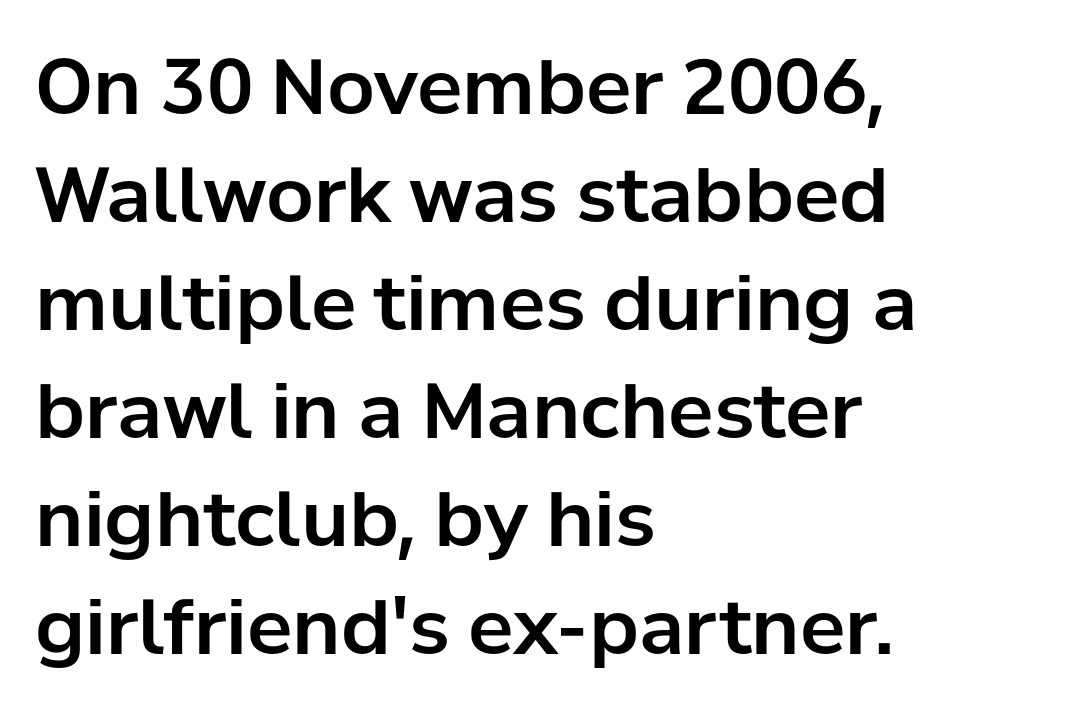
The image shows 76 px sans-serif type, upright; set left-aligned, normal line spacing (1.42x), normal letter spacing, not underlined; low stroke contrast and a medium x-height.
